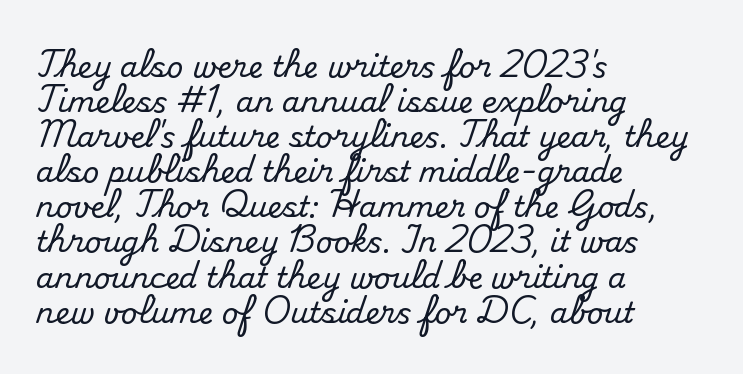
Q: Is the text italic (slanted)? A: Yes.
Q: Is the typeface a serif or a sans-serif typeface? A: Serif.
Q: Is the text underlined? A: No.
Q: How is the paragraph aligned? A: Left-aligned.
Q: Is the spacing between letters normal or unusually wide? A: Normal.
Q: Width (condensed, normal, or wide)? A: Normal.
Q: Stroke contrast? A: Medium.
Q: x-height? A: Small.
Q: Monospaced? A: No.
